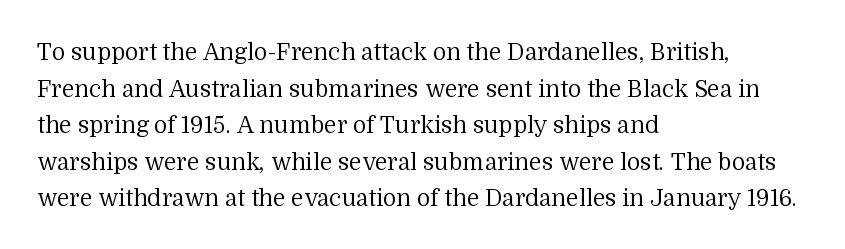
{"italic": "no", "bold": "no", "underline": "no", "align": "left", "line_spacing": "normal", "line_spacing_ratio": 1.59, "letter_spacing": "normal", "letter_spacing_em": 0.0, "glyph_px": 23}
